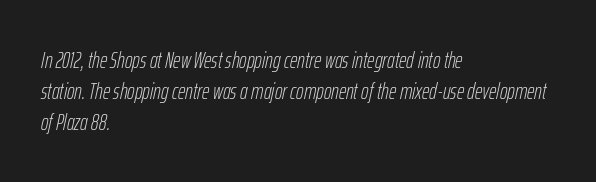
Q: Is the text bold? A: No.
Q: Is the text italic (slanted)? A: Yes, it leans right by about 12 degrees.
Q: Is the text underlined? A: No.
Q: How is the paragraph aligned? A: Left-aligned.
Q: Is the spacing between letters normal or unusually wide? A: Normal.
Q: Is the spacing between lines tight, normal or loose? A: Normal.
